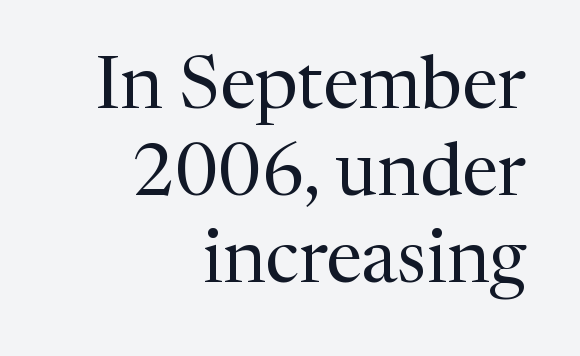
Right-aligned paragraph, ragged on the left. The letters advance in unequal steps, a hallmark of proportional type. Upright lettering throughout. Look at the tracking — it's just the regular setting, nothing added.
